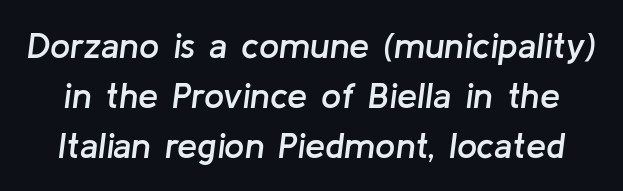
Designer's note — italics engaged. Varying glyph widths throughout — classic text-font behaviour. Beneath every word, the page is bare. Strokes here are thickened, but only to semibold level.
